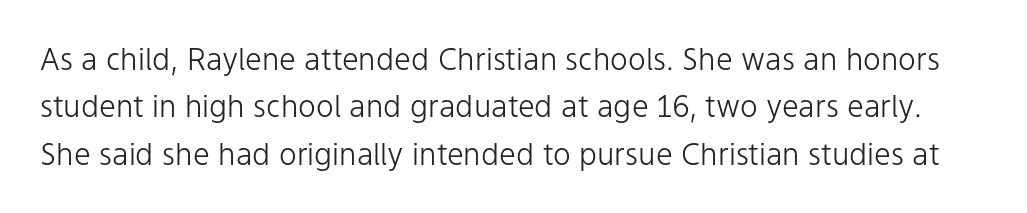
Q: Is the text bold? A: No.
Q: Is the text italic (slanted)? A: No, it is upright.
Q: Is the typeface a serif or a sans-serif typeface? A: Sans-serif.
Q: Is the text underlined? A: No.
Q: Is the spacing between letters normal or unusually wide? A: Normal.
Q: Is the spacing between lines tight, normal or loose? A: Normal.
Q: Width (condensed, normal, or wide)? A: Normal.
Q: Stroke contrast? A: Low.
Q: x-height? A: Medium.
Q: Monospaced? A: No.
